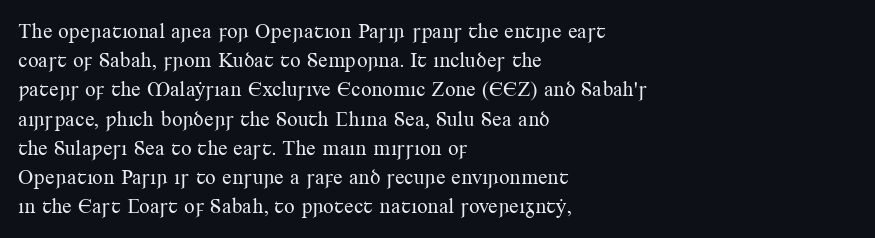
{"italic": "no", "bold": "no", "underline": "no", "align": "left", "line_spacing": "normal", "line_spacing_ratio": 1.39, "letter_spacing": "normal", "letter_spacing_em": 0.0, "glyph_px": 21}
